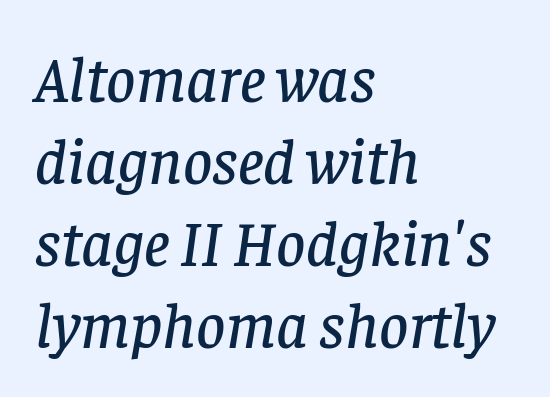
Q: Is the text italic (slanted)? A: Yes, it leans right by about 8 degrees.
Q: Is the typeface a serif or a sans-serif typeface? A: Serif.
Q: Is the text underlined? A: No.
Q: How is the paragraph aligned? A: Left-aligned.
Q: Is the spacing between letters normal or unusually wide? A: Normal.
Q: Is the spacing between lines tight, normal or loose? A: Normal.
Q: Width (condensed, normal, or wide)? A: Normal.
Q: Stroke contrast? A: Low.
Q: x-height? A: Large.
Q: Monospaced? A: No.
